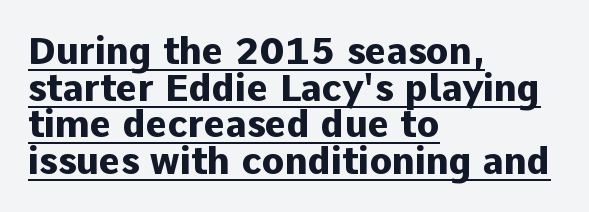
Q: Is the text bold? A: Yes.
Q: Is the text italic (slanted)? A: No, it is upright.
Q: Is the typeface a serif or a sans-serif typeface? A: Sans-serif.
Q: Is the text underlined? A: Yes.
Q: How is the paragraph aligned? A: Left-aligned.
Q: Is the spacing between letters normal or unusually wide? A: Normal.
Q: Is the spacing between lines tight, normal or loose? A: Tight.
Q: Width (condensed, normal, or wide)? A: Normal.
Q: Stroke contrast? A: Low.
Q: x-height? A: Medium.
Q: Monospaced? A: No.
